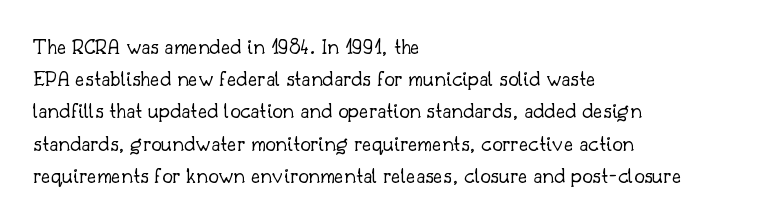
Regarding leading, the lines here are spaced in the standard way. The setting favours the left margin, as ordinary paragraphs usually do. The typeface has the unassuming heft of standard copy or less. The tracking reads as untouched default to a designer's eye. Type without underlining. Vertical strokes here are truly vertical.
